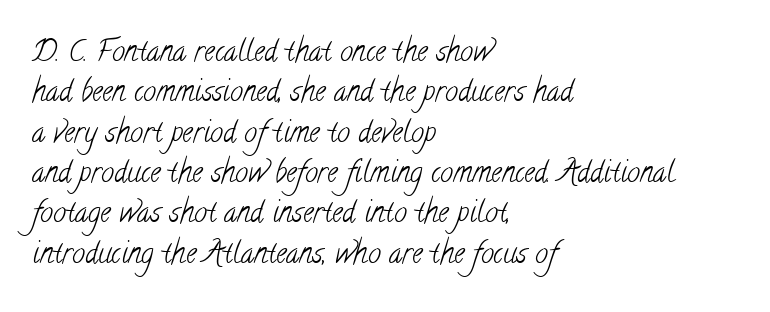
Q: Is the text bold? A: No.
Q: Is the typeface a serif or a sans-serif typeface? A: Serif.
Q: Is the text underlined? A: No.
Q: How is the paragraph aligned? A: Left-aligned.
Q: Is the spacing between letters normal or unusually wide? A: Normal.
Q: Is the spacing between lines tight, normal or loose? A: Normal.
Q: Width (condensed, normal, or wide)? A: Condensed.
Q: Stroke contrast? A: Low.
Q: x-height? A: Small.
Q: Monospaced? A: No.
